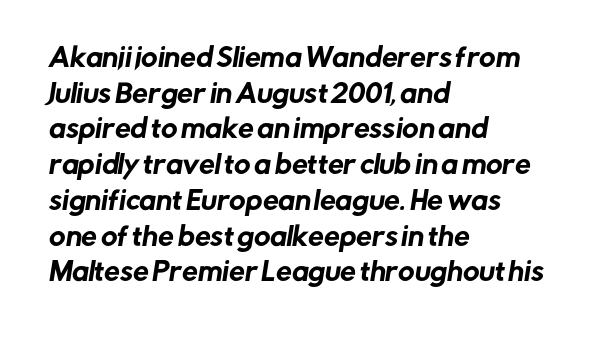
{"underline": "no", "align": "left", "line_spacing": "normal", "line_spacing_ratio": 1.43, "letter_spacing": "normal", "letter_spacing_em": 0.0, "glyph_px": 25}
